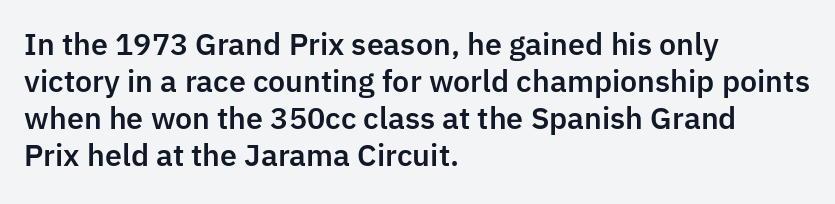
Q: Is the text italic (slanted)? A: No, it is upright.
Q: Is the typeface a serif or a sans-serif typeface? A: Sans-serif.
Q: Is the text underlined? A: No.
Q: How is the paragraph aligned? A: Left-aligned.
Q: Is the spacing between letters normal or unusually wide? A: Normal.
Q: Is the spacing between lines tight, normal or loose? A: Normal.
Q: Width (condensed, normal, or wide)? A: Normal.
Q: Stroke contrast? A: Low.
Q: x-height? A: Medium.
Q: Monospaced? A: No.
